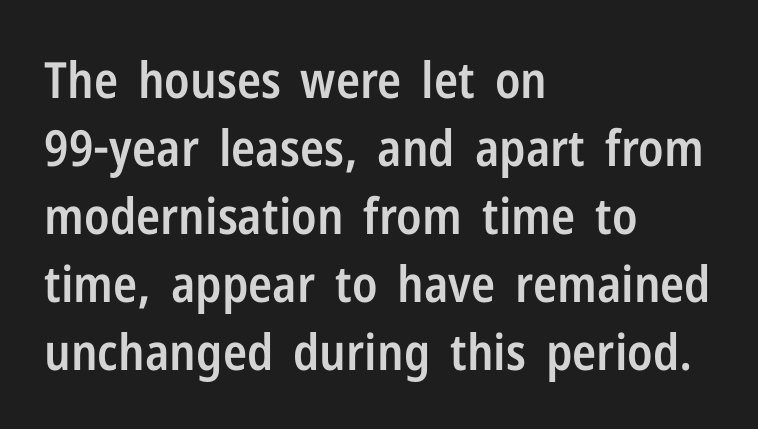
{"serif": "no", "italic": "no", "bold": "semi", "weight": "semibold", "width": "condensed", "stroke_contrast": "low", "x_height": "medium", "monospaced": "no", "underline": "no", "align": "left", "line_spacing": "normal", "line_spacing_ratio": 1.36, "letter_spacing": "normal", "letter_spacing_em": 0.0, "glyph_px": 50}
